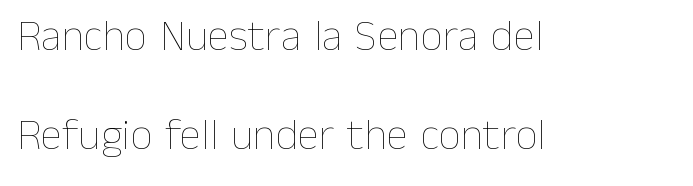
The space beneath each line is pristine and unruled. Character widths vary here, with narrow letters taking less room than wide ones. Nope, not italic — everything's standing straight. Weight: regular or lighter. Is the letter spacing exaggerated? No — it looks like the ordinary default. Leading: increased.
